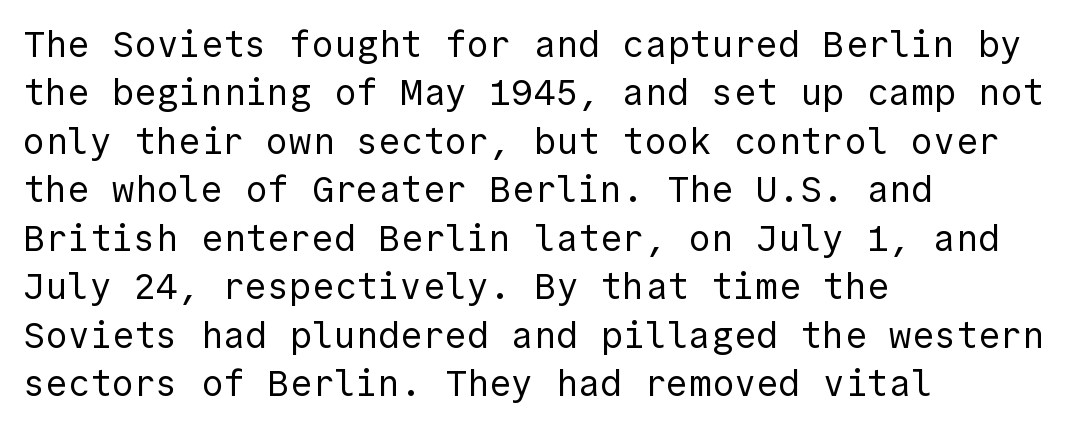
{"serif": "no", "italic": "no", "bold": "no", "weight": "regular", "width": "normal", "x_height": "medium", "underline": "no", "align": "left", "line_spacing": "normal", "line_spacing_ratio": 1.31, "letter_spacing": "normal", "letter_spacing_em": 0.0, "glyph_px": 37}
